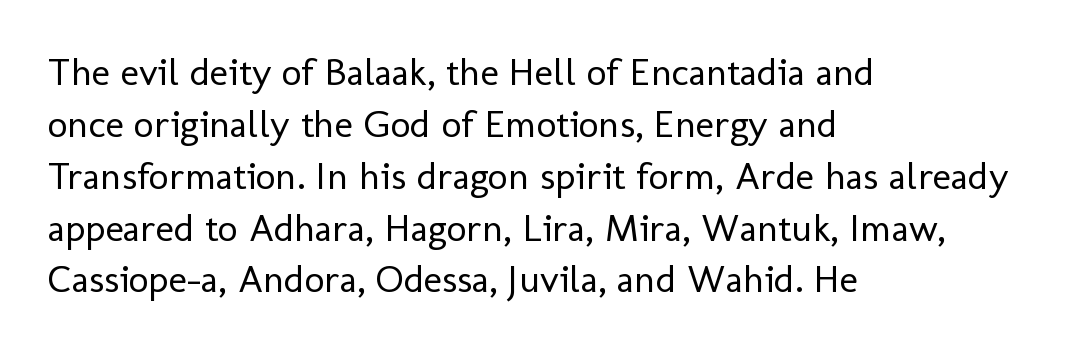
Line spacing here is normal. Posture: upright roman. You could not count columns in this text — the font is proportionally spaced. The line texture is even and compact thanks to regular tracking. Only glyphs here, with clear space below each row. Serif or sans? Sans — the stroke terminals are bare.
